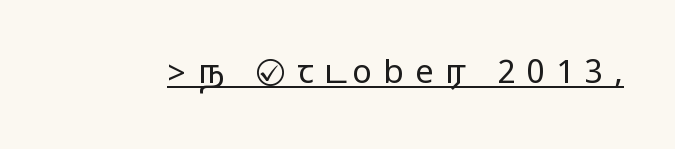
This is the regular roman posture of the typeface. This sample carries an underscore along the baseline area. Proportional: the letters do not fall into vertical columns. Short note: letters widely spaced.
